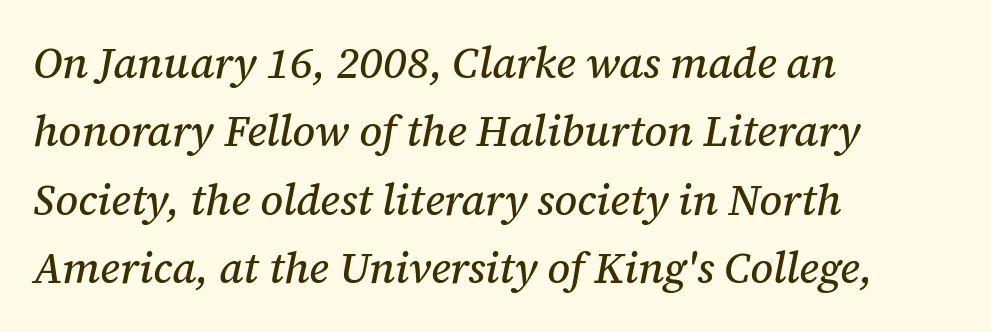
Each letter's strokes conclude with small projecting serifs. In terms of posture, this sample is oblique. Is this a fixed-width face? No — the glyphs have proportional, varying widths. Just letters on the line, the space beneath them empty.
